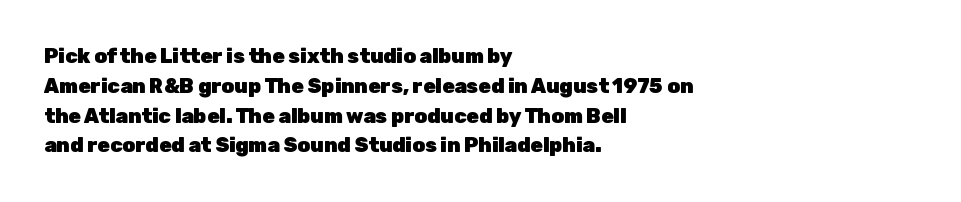
Q: Is the text bold? A: Yes.
Q: Is the text italic (slanted)? A: No, it is upright.
Q: Is the text underlined? A: No.
Q: How is the paragraph aligned? A: Left-aligned.
Q: Is the spacing between letters normal or unusually wide? A: Normal.
Q: Is the spacing between lines tight, normal or loose? A: Normal.
